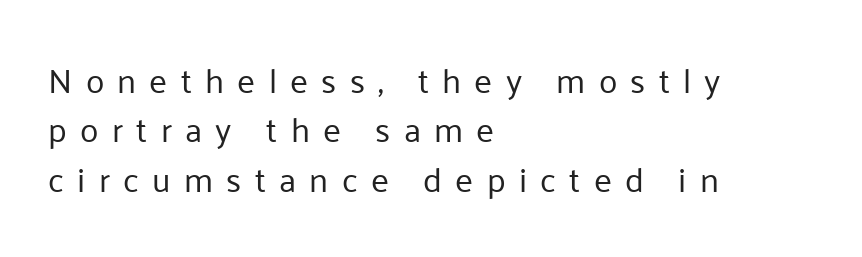
Q: Is the text bold? A: No.
Q: Is the text italic (slanted)? A: No, it is upright.
Q: Is the typeface a serif or a sans-serif typeface? A: Sans-serif.
Q: Is the text underlined? A: No.
Q: How is the paragraph aligned? A: Left-aligned.
Q: Is the spacing between letters normal or unusually wide? A: Unusually wide.
Q: Is the spacing between lines tight, normal or loose? A: Normal.
Q: Width (condensed, normal, or wide)? A: Normal.
Q: Stroke contrast? A: Low.
Q: x-height? A: Medium.
Q: Monospaced? A: No.
